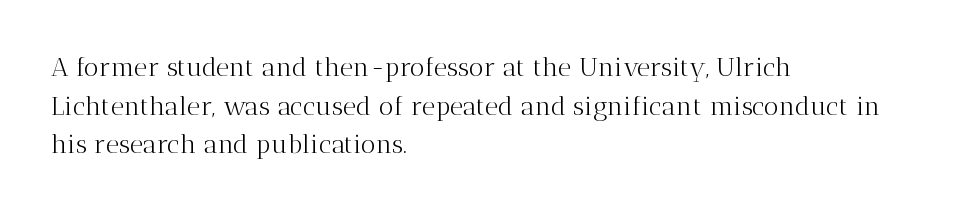
{"italic": "no", "bold": "no", "underline": "no", "align": "left", "line_spacing": "normal", "line_spacing_ratio": 1.49, "letter_spacing": "normal", "letter_spacing_em": 0.0, "glyph_px": 26}
